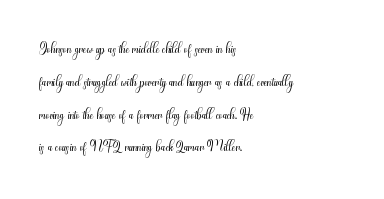
{"bold": "no", "underline": "no", "align": "left", "line_spacing": "normal", "line_spacing_ratio": 1.56, "letter_spacing": "normal", "letter_spacing_em": 0.0, "glyph_px": 21}
